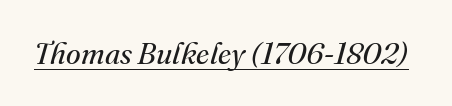
The image shows 30 px regular-weight serif type, italic (leaning right); set normal letter spacing, underlined; medium stroke contrast and a small x-height.
